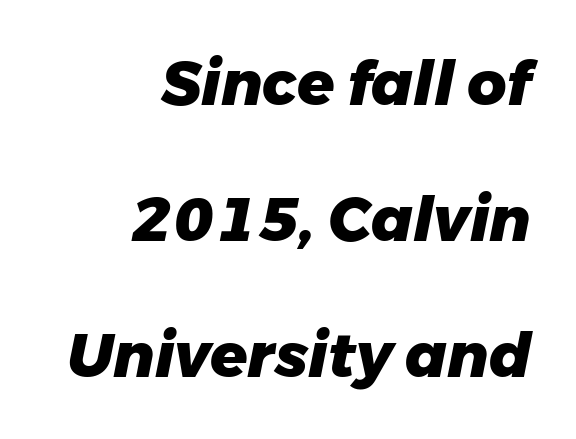
Q: Is the text bold? A: Yes.
Q: Is the text italic (slanted)? A: Yes, it leans right by about 11 degrees.
Q: Is the text underlined? A: No.
Q: How is the paragraph aligned? A: Right-aligned.
Q: Is the spacing between letters normal or unusually wide? A: Normal.
Q: Is the spacing between lines tight, normal or loose? A: Loose.
Q: Width (condensed, normal, or wide)? A: Normal.
Q: Stroke contrast? A: Low.
Q: x-height? A: Medium.
Q: Monospaced? A: No.
